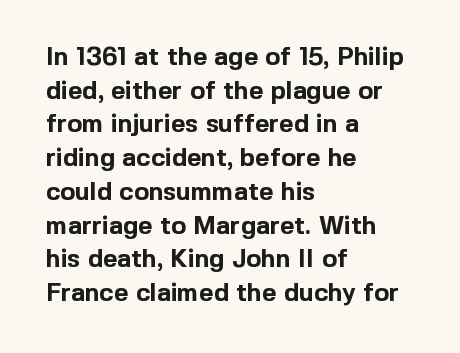
Students, note that the glyphs here touch the page at normal intervals. Chunky letters — that's bold for sure. Descenders are the only things crossing below the line. Notice how the passage keeps a crisp vertical edge on the left only.
